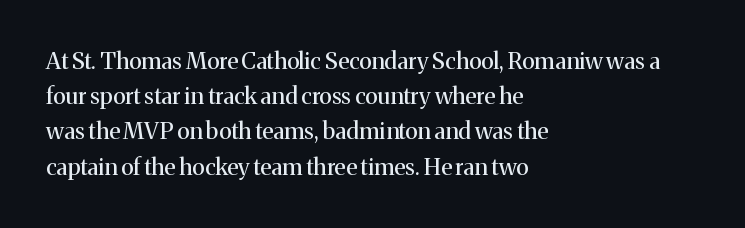
Q: Is the text bold? A: No.
Q: Is the text italic (slanted)? A: No, it is upright.
Q: Is the text underlined? A: No.
Q: How is the paragraph aligned? A: Left-aligned.
Q: Is the spacing between letters normal or unusually wide? A: Normal.
Q: Is the spacing between lines tight, normal or loose? A: Normal.
